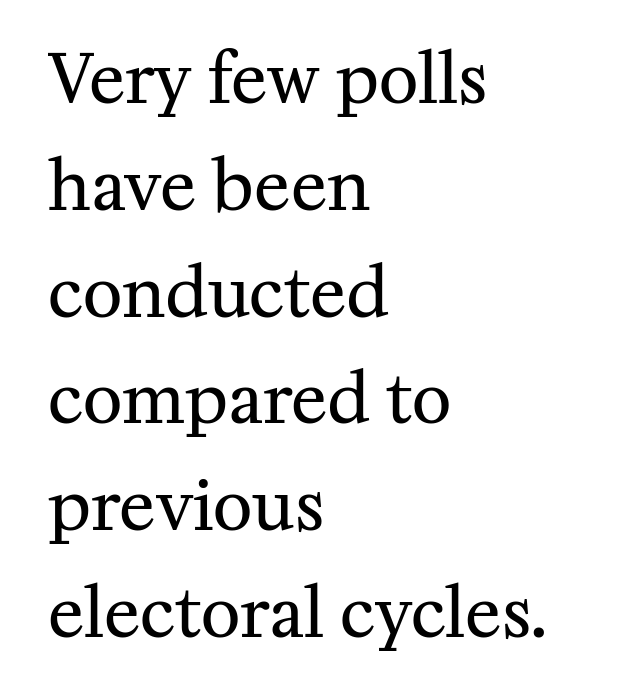
Q: Is the text bold? A: No.
Q: Is the text italic (slanted)? A: No, it is upright.
Q: Is the typeface a serif or a sans-serif typeface? A: Serif.
Q: Is the text underlined? A: No.
Q: How is the paragraph aligned? A: Left-aligned.
Q: Is the spacing between letters normal or unusually wide? A: Normal.
Q: Is the spacing between lines tight, normal or loose? A: Normal.
Q: Width (condensed, normal, or wide)? A: Normal.
Q: Stroke contrast? A: Medium.
Q: x-height? A: Medium.
Q: Monospaced? A: No.
